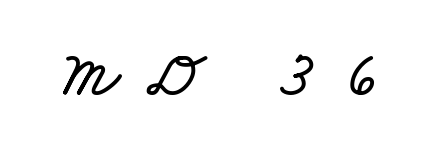
{"width": "wide", "stroke_contrast": "low", "x_height": "small", "monospaced": "no", "underline": "no", "letter_spacing": "wide", "letter_spacing_em": 0.42, "glyph_px": 65}
